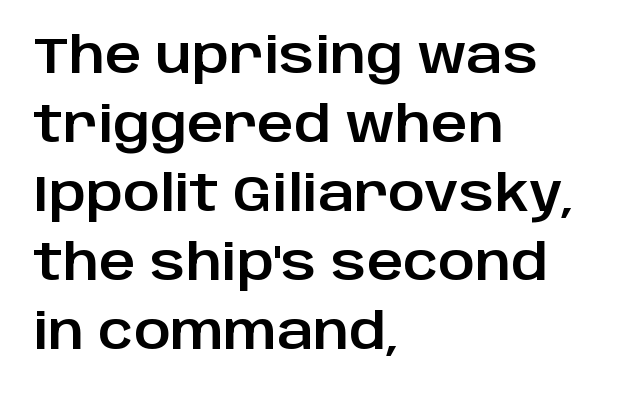
{"serif": "no", "italic": "no", "width": "normal", "stroke_contrast": "low", "x_height": "large", "monospaced": "no", "underline": "no", "align": "left", "line_spacing": "normal", "line_spacing_ratio": 1.38, "letter_spacing": "normal", "letter_spacing_em": 0.0, "glyph_px": 50}
